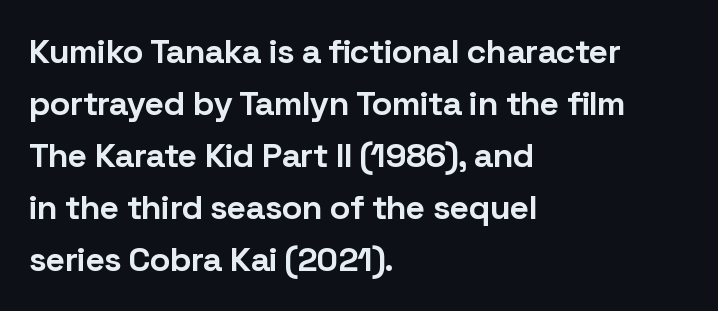
Reading down the column, the eye jumps a familiar distance to each next line. Looks like regular typesetting: each glyph gets only the width it needs. Characters remain perfectly vertical along every line. Every letter is thick-stroked: bold, no question.
